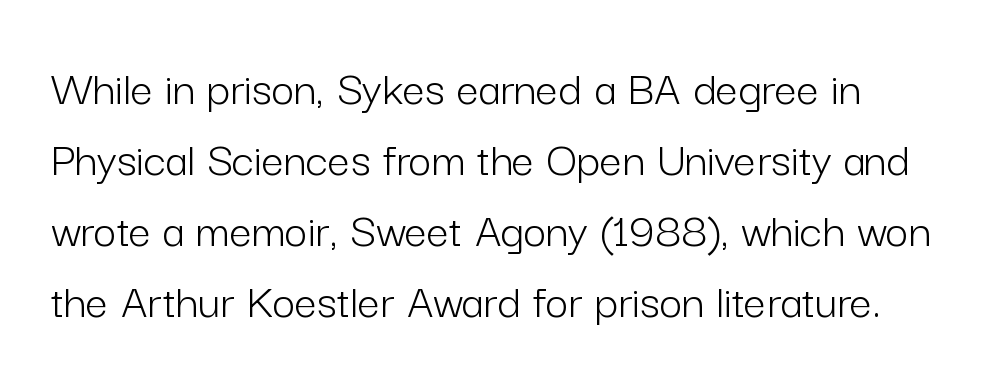
{"serif": "no", "italic": "no", "bold": "no", "weight": "light", "width": "normal", "stroke_contrast": "low", "x_height": "medium", "monospaced": "no", "underline": "no", "line_spacing": "normal", "line_spacing_ratio": 1.42, "letter_spacing": "normal", "letter_spacing_em": 0.0, "glyph_px": 50}
